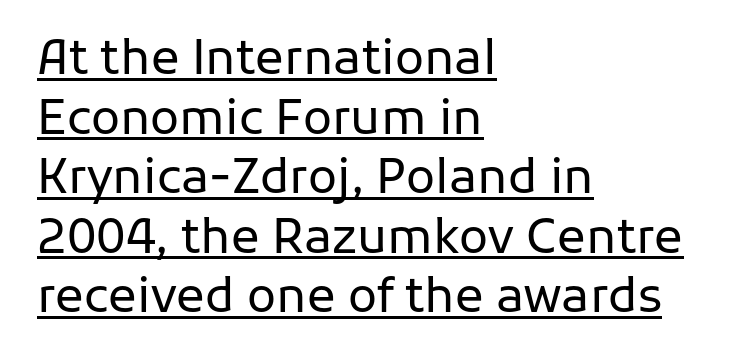
Q: Is the text bold? A: No.
Q: Is the text italic (slanted)? A: No, it is upright.
Q: Is the typeface a serif or a sans-serif typeface? A: Sans-serif.
Q: Is the text underlined? A: Yes.
Q: How is the paragraph aligned? A: Left-aligned.
Q: Is the spacing between letters normal or unusually wide? A: Normal.
Q: Width (condensed, normal, or wide)? A: Normal.
Q: Stroke contrast? A: Low.
Q: x-height? A: Medium.
Q: Monospaced? A: No.
